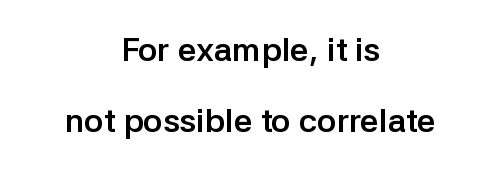
Q: Is the text bold? A: Yes.
Q: Is the text italic (slanted)? A: No, it is upright.
Q: Is the typeface a serif or a sans-serif typeface? A: Sans-serif.
Q: Is the text underlined? A: No.
Q: How is the paragraph aligned? A: Centered.
Q: Is the spacing between letters normal or unusually wide? A: Normal.
Q: Is the spacing between lines tight, normal or loose? A: Loose.
Q: Width (condensed, normal, or wide)? A: Normal.
Q: Stroke contrast? A: Low.
Q: x-height? A: Medium.
Q: Monospaced? A: No.
